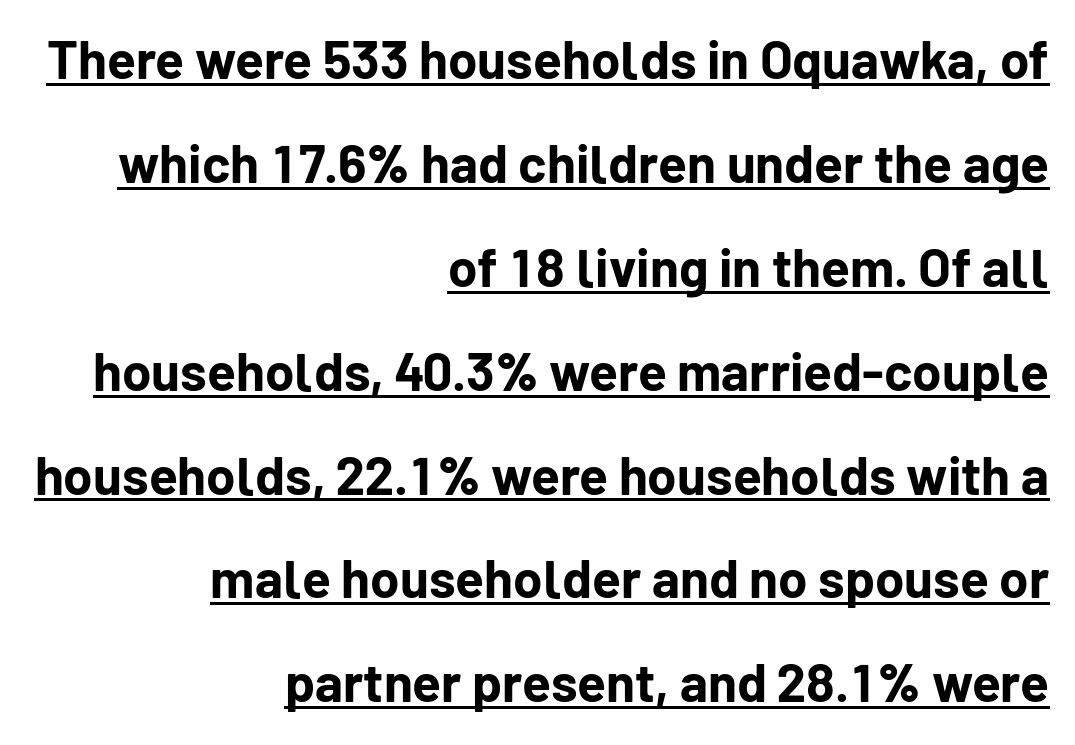
As a designer I'd log this as weight 700, bold. This sample uses plain, unmodified letter spacing. Is there any slant? The stems are plumb. Looks like someone drew a line under every word here.
